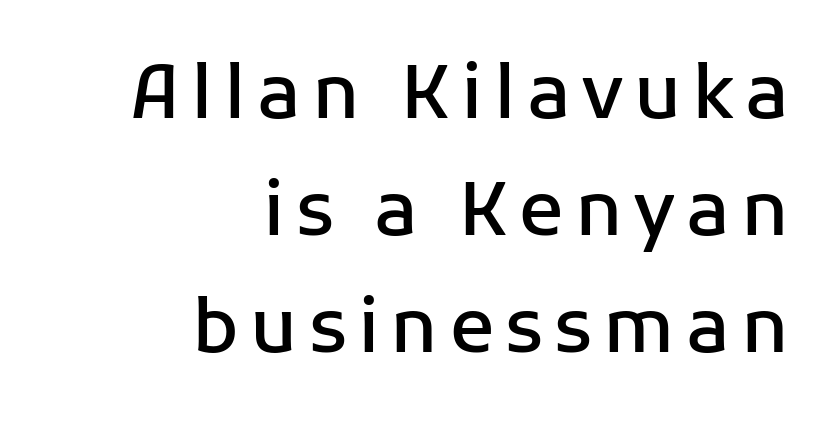
Does the weight exceed regular? Yes, but only to semibold. Posture: straight, roman, zero tilt. The ragged edge is on the left, which tells us the setting is flush right. The letters carry no serifs — their stems end cleanly without finishing strokes. This rendering features lettering with no underline.
